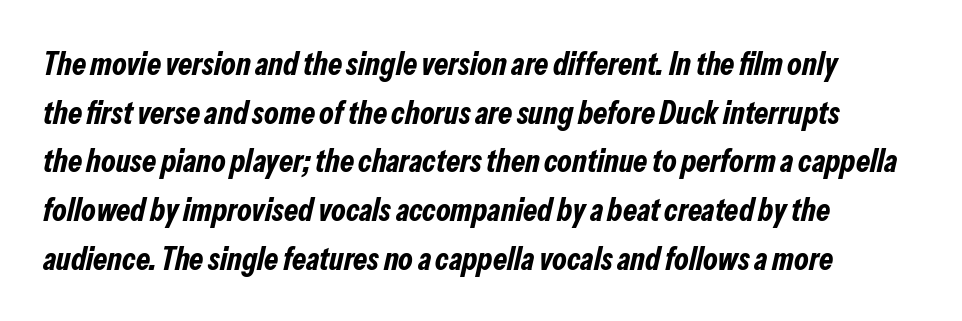
The image shows 32 px bold, condensed type, italic (leaning right); set left-aligned, normal line spacing (1.52x), normal letter spacing, not underlined; low stroke contrast and a medium x-height.
